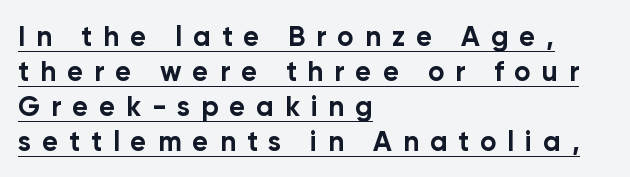
Q: Is the text bold? A: Yes.
Q: Is the text italic (slanted)? A: No, it is upright.
Q: Is the typeface a serif or a sans-serif typeface? A: Sans-serif.
Q: Is the text underlined? A: Yes.
Q: How is the paragraph aligned? A: Left-aligned.
Q: Is the spacing between letters normal or unusually wide? A: Unusually wide.
Q: Is the spacing between lines tight, normal or loose? A: Normal.
Q: Width (condensed, normal, or wide)? A: Normal.
Q: Stroke contrast? A: Low.
Q: x-height? A: Medium.
Q: Monospaced? A: No.
